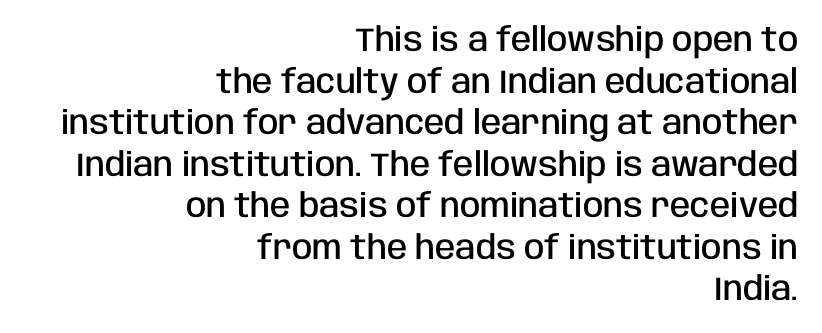
Q: Is the text bold? A: Semi-bold.
Q: Is the text italic (slanted)? A: No, it is upright.
Q: Is the typeface a serif or a sans-serif typeface? A: Sans-serif.
Q: Is the text underlined? A: No.
Q: How is the paragraph aligned? A: Right-aligned.
Q: Is the spacing between letters normal or unusually wide? A: Normal.
Q: Is the spacing between lines tight, normal or loose? A: Normal.
Q: Width (condensed, normal, or wide)? A: Condensed.
Q: Stroke contrast? A: Low.
Q: x-height? A: Large.
Q: Monospaced? A: No.
